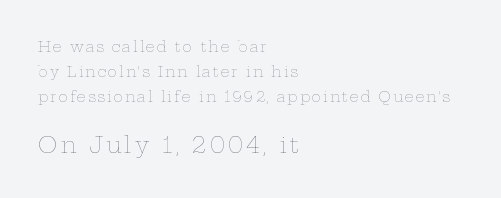
{"italic": "no", "bold": "no", "underline": "no", "align": "left", "line_spacing_ratio": 1.8, "larger_block": "second", "size_ratio": 1.57, "glyph_px": 22}
